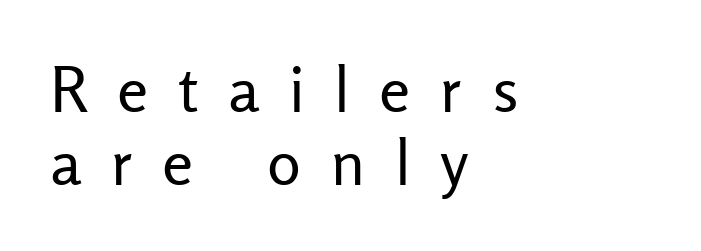
The image shows 63 px regular-weight sans-serif type, upright; set left-aligned, line spacing 1.16x, unusually wide letter spacing (+0.47 em), not underlined; low stroke contrast and a medium x-height.
